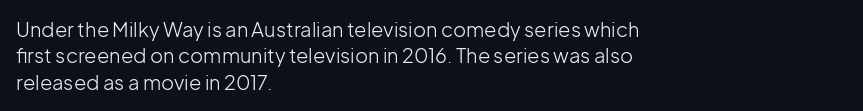
Q: Is the text bold? A: No.
Q: Is the text italic (slanted)? A: No, it is upright.
Q: Is the text underlined? A: No.
Q: How is the paragraph aligned? A: Left-aligned.
Q: Is the spacing between letters normal or unusually wide? A: Normal.
Q: Is the spacing between lines tight, normal or loose? A: Normal.
